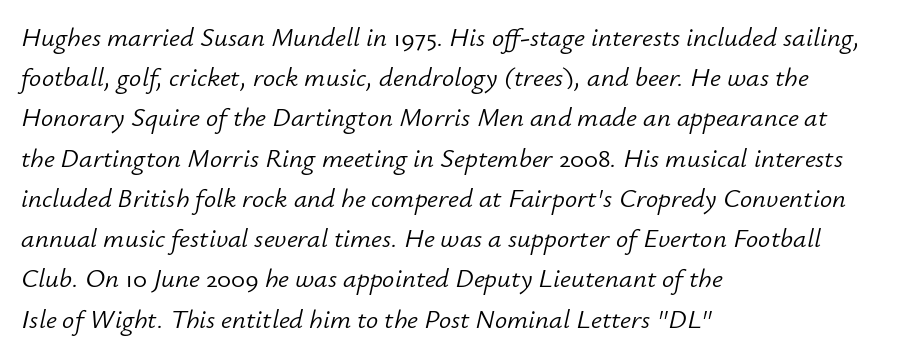
Beneath every word, the page is bare. Each line starts at the same left margin while the right side varies. Think standard paragraph weight, or any step lighter than that. The line-height multiplier appears to be the usual default. Nobody touched the tracking dial on this one.
